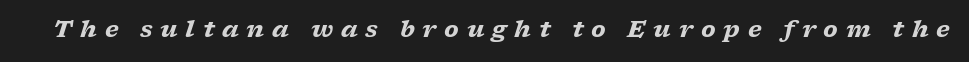
Stroke thickness is high; the sample reads as a true bold. The type is letterspaced generously, with wide tracking. Words float on clear page, feet unadorned. Quick note: italic.
